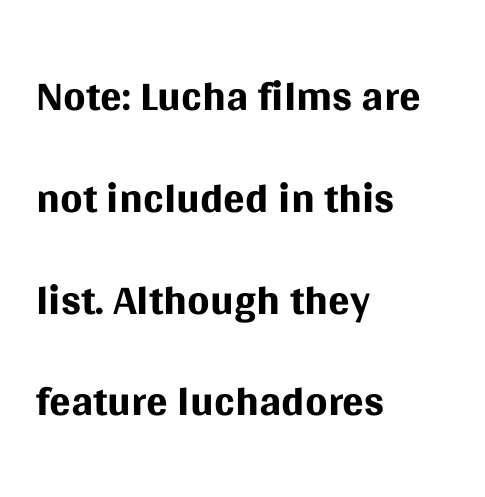
Q: Is the text bold? A: No.
Q: Is the text italic (slanted)? A: No, it is upright.
Q: Is the typeface a serif or a sans-serif typeface? A: Sans-serif.
Q: Is the text underlined? A: No.
Q: How is the paragraph aligned? A: Left-aligned.
Q: Is the spacing between letters normal or unusually wide? A: Normal.
Q: Is the spacing between lines tight, normal or loose? A: Normal.
Q: Width (condensed, normal, or wide)? A: Normal.
Q: Stroke contrast? A: Medium.
Q: x-height? A: Large.
Q: Monospaced? A: No.
